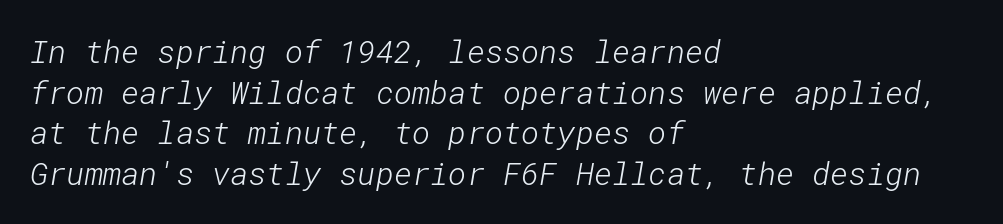
Q: Is the text bold? A: No.
Q: Is the typeface a serif or a sans-serif typeface? A: Sans-serif.
Q: Is the text underlined? A: No.
Q: How is the paragraph aligned? A: Left-aligned.
Q: Is the spacing between letters normal or unusually wide? A: Normal.
Q: Is the spacing between lines tight, normal or loose? A: Normal.
Q: Width (condensed, normal, or wide)? A: Normal.
Q: Stroke contrast? A: Low.
Q: x-height? A: Medium.
